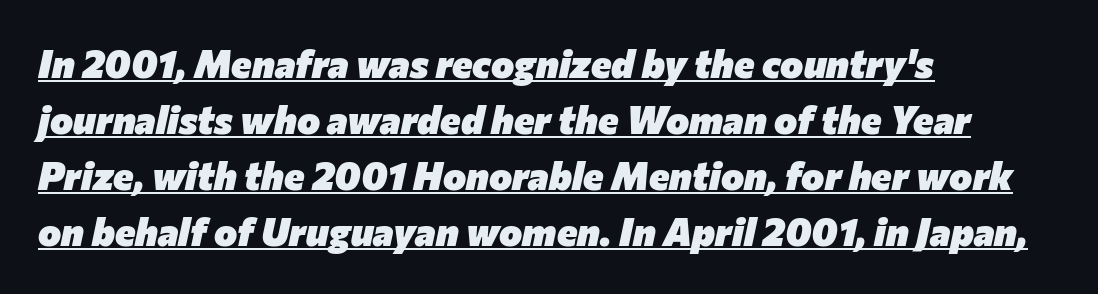
Q: Is the text bold? A: Yes.
Q: Is the text italic (slanted)? A: Yes, it leans right by about 12 degrees.
Q: Is the text underlined? A: Yes.
Q: How is the paragraph aligned? A: Left-aligned.
Q: Is the spacing between letters normal or unusually wide? A: Normal.
Q: Is the spacing between lines tight, normal or loose? A: Normal.
Q: Width (condensed, normal, or wide)? A: Normal.
Q: Stroke contrast? A: Low.
Q: x-height? A: Medium.
Q: Monospaced? A: No.
